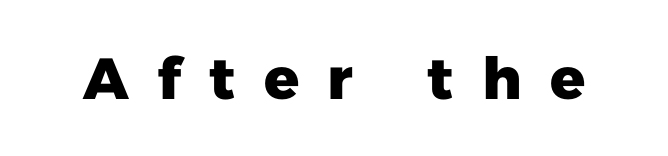
{"serif": "no", "italic": "no", "bold": "yes", "weight": "heavy", "width": "normal", "stroke_contrast": "low", "x_height": "medium", "monospaced": "no", "underline": "no", "letter_spacing": "wide", "letter_spacing_em": 0.49, "glyph_px": 58}
